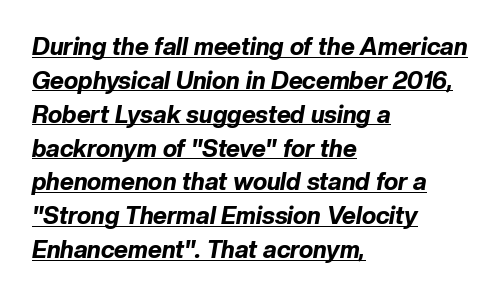
{"italic": "yes", "lean": "right", "slant_degrees": 10, "bold": "yes", "underline": "yes", "align": "left", "line_spacing": "normal", "line_spacing_ratio": 1.41, "letter_spacing": "normal", "letter_spacing_em": 0.0, "glyph_px": 24}
